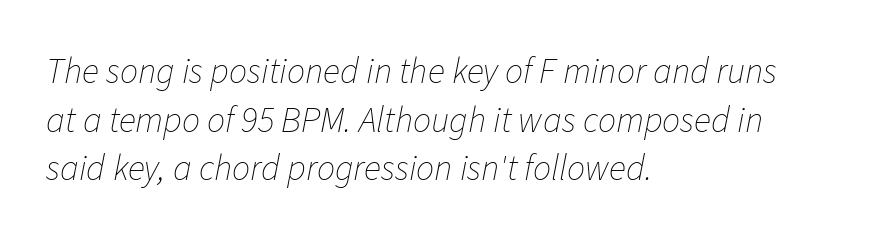
The image shows 36 px thin type, italic (leaning right); set left-aligned, normal line spacing (1.35x), normal letter spacing, not underlined; low stroke contrast and a medium x-height.
